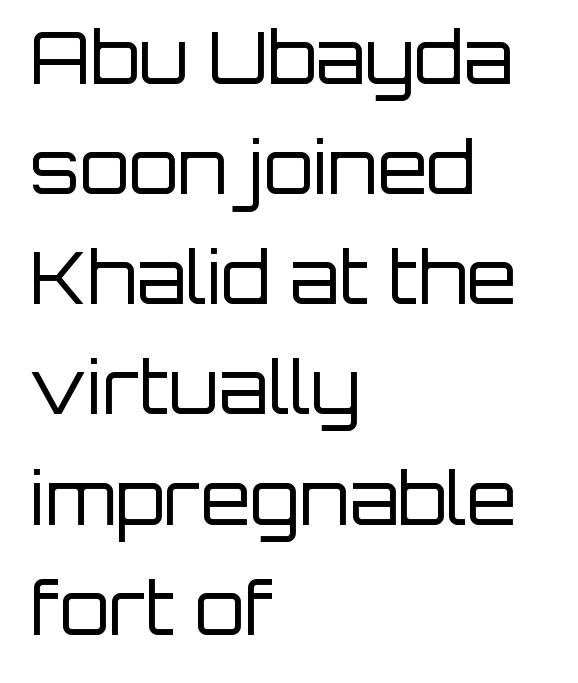
{"serif": "no", "italic": "no", "bold": "no", "weight": "regular", "width": "normal", "stroke_contrast": "low", "x_height": "large", "monospaced": "no", "underline": "no", "align": "left", "line_spacing": "normal", "line_spacing_ratio": 1.53, "letter_spacing": "normal", "letter_spacing_em": 0.0, "glyph_px": 72}
